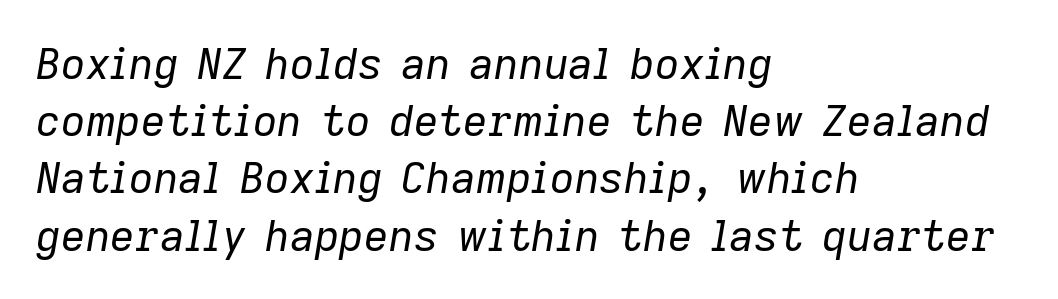
{"italic": "yes", "lean": "right", "slant_degrees": 9, "bold": "no", "weight": "regular", "width": "normal", "stroke_contrast": "low", "x_height": "medium", "monospaced": "no", "underline": "no", "align": "left", "line_spacing": "normal", "line_spacing_ratio": 1.33, "letter_spacing": "normal", "letter_spacing_em": 0.0, "glyph_px": 43}
